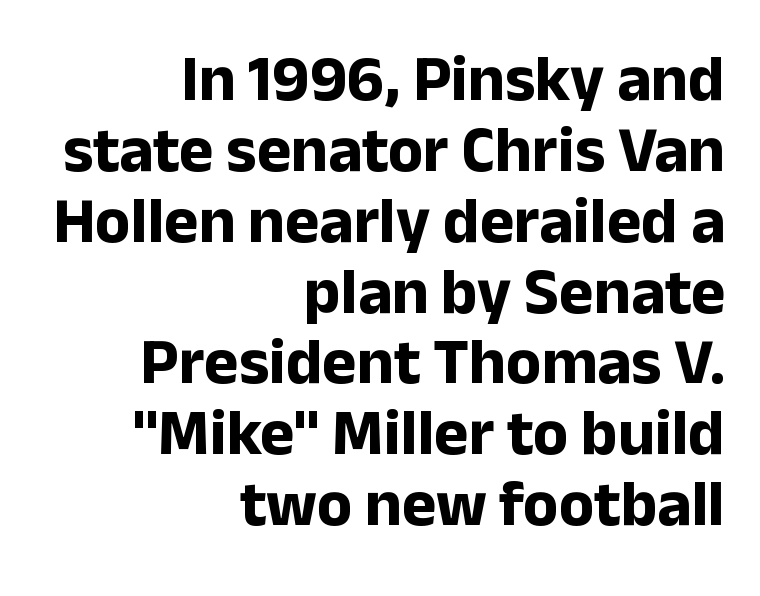
The image shows 65 px bold sans-serif type, upright; set right-aligned, tight line spacing (1.09x), normal letter spacing, not underlined; low stroke contrast and a medium x-height.
